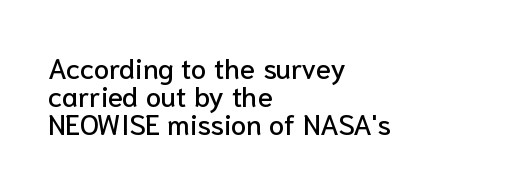
One-word summary of the alignment: left. One glance says dense: line gaps are narrower than usual. The letters advance in unequal steps, a hallmark of proportional type. Glance below the letters and you will spot only blank space.
